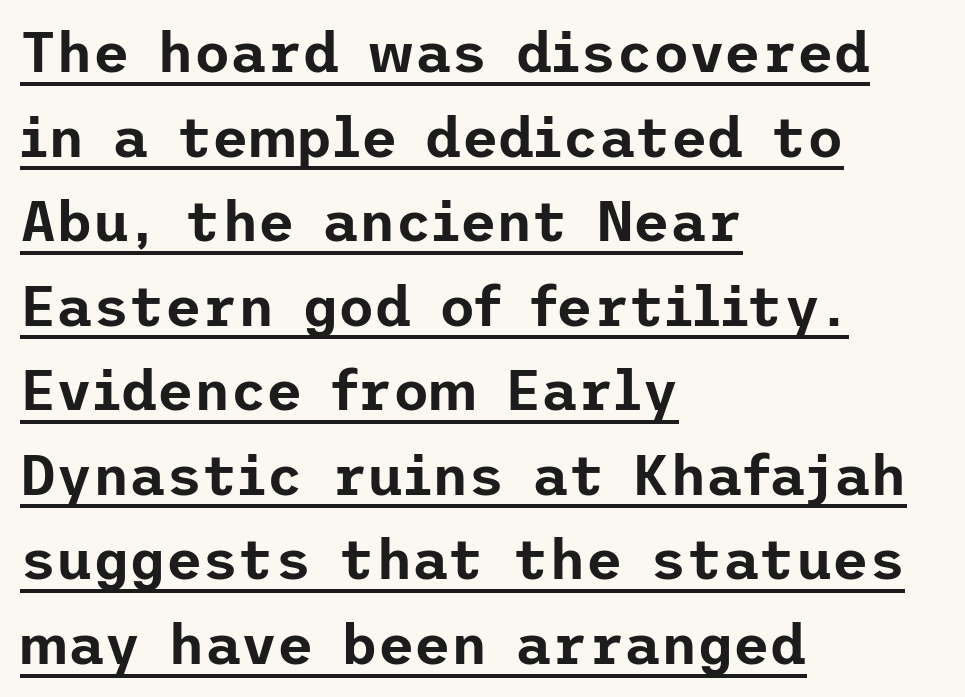
The image shows 56 px sans-serif type, upright; set left-aligned, normal line spacing (1.51x), normal letter spacing, underlined; low stroke contrast and a medium x-height.
